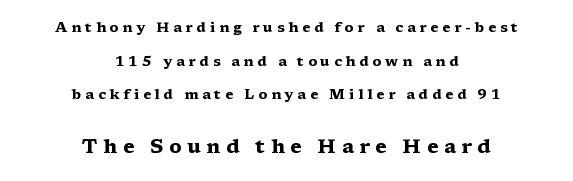
The image shows 20 px bold type, upright; set centered, loose line spacing (2.41x), unusually wide letter spacing (+0.27 em), not underlined; the second (bottom) block is 1.43x larger.
